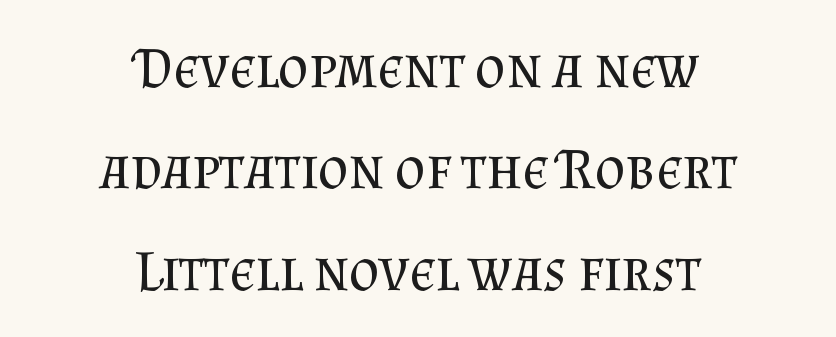
The image shows 58 px regular-weight serif type, upright; set centered, line spacing 1.75x, normal letter spacing, not underlined; medium stroke contrast and a small x-height.
